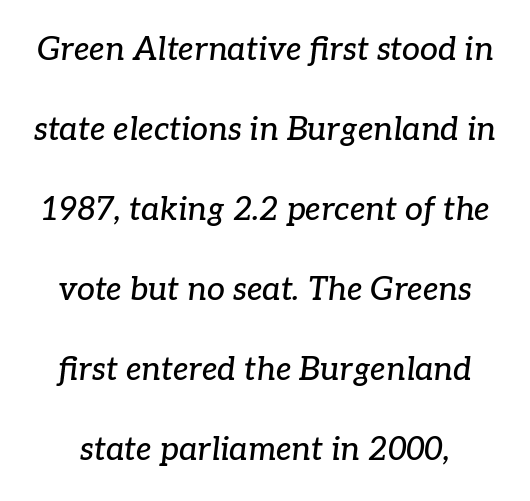
{"serif": "yes", "italic": "yes", "lean": "right", "slant_degrees": 7, "width": "normal", "stroke_contrast": "low", "x_height": "medium", "monospaced": "no", "underline": "no", "line_spacing": "loose", "line_spacing_ratio": 2.5, "letter_spacing": "normal", "letter_spacing_em": 0.0, "glyph_px": 32}
